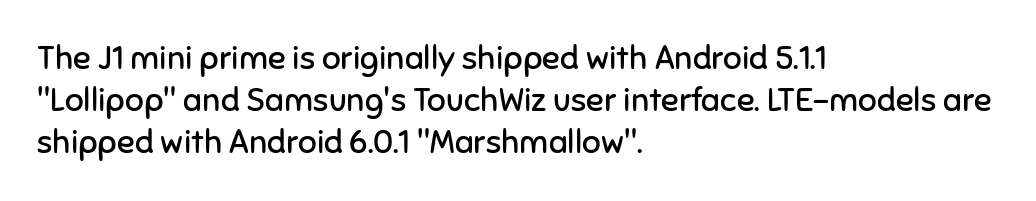
Descender tails drop into unmarked territory. You can tell from the bare stems that sans-serif type was used. Note the varied advance widths — an 'i' is clearly narrower than an 'm'. The letters look calm and open, with moderate or lighter stems. Quick note: not italic, upright. The letters sit at their default tracking, neither squeezed nor spread.
